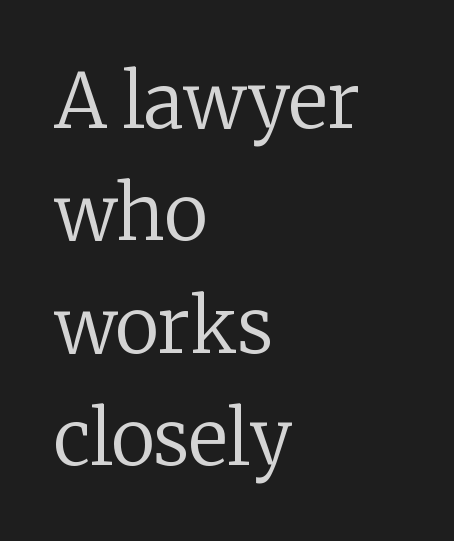
{"serif": "yes", "italic": "no", "bold": "no", "weight": "regular", "width": "normal", "stroke_contrast": "low", "x_height": "medium", "monospaced": "no", "underline": "no", "align": "left", "line_spacing": "normal", "line_spacing_ratio": 1.5, "letter_spacing": "normal", "letter_spacing_em": 0.0, "glyph_px": 75}
